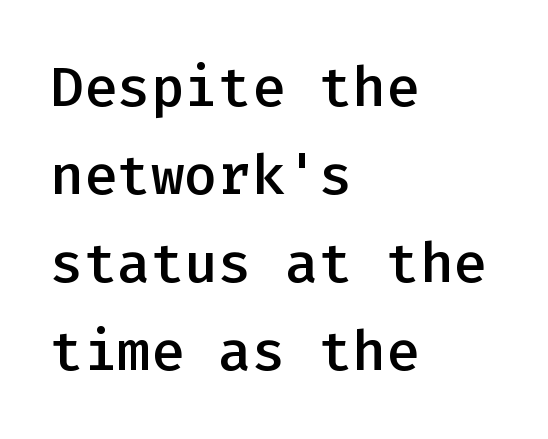
{"serif": "no", "italic": "no", "bold": "semi", "weight": "semibold", "width": "normal", "stroke_contrast": "low", "x_height": "medium", "monospaced": "yes", "underline": "no", "align": "left", "line_spacing": "normal", "line_spacing_ratio": 1.57, "letter_spacing": "normal", "letter_spacing_em": 0.0, "glyph_px": 56}
